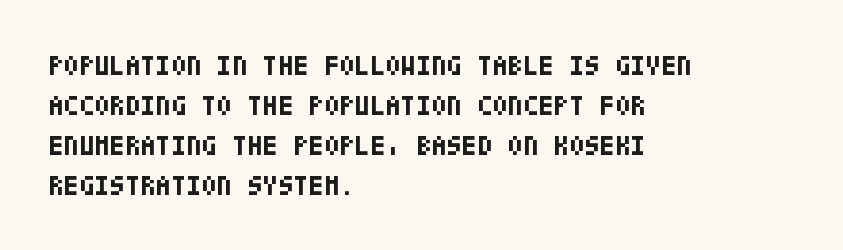
{"serif": "no", "italic": "no", "bold": "yes", "weight": "bold", "width": "condensed", "stroke_contrast": "low", "x_height": "large", "underline": "no", "align": "left", "line_spacing": "normal", "line_spacing_ratio": 1.43, "letter_spacing": "normal", "letter_spacing_em": 0.0, "glyph_px": 28}
